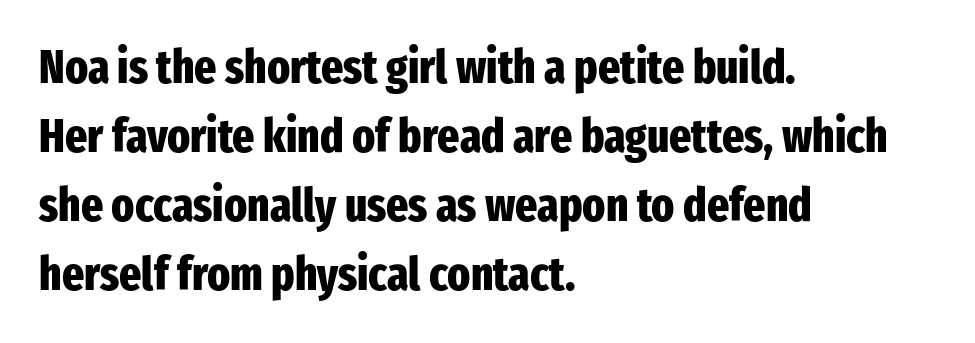
{"serif": "no", "italic": "no", "bold": "yes", "weight": "heavy", "width": "condensed", "stroke_contrast": "low", "x_height": "medium", "monospaced": "no", "underline": "no", "align": "left", "line_spacing": "normal", "line_spacing_ratio": 1.47, "letter_spacing": "normal", "letter_spacing_em": 0.0, "glyph_px": 47}
